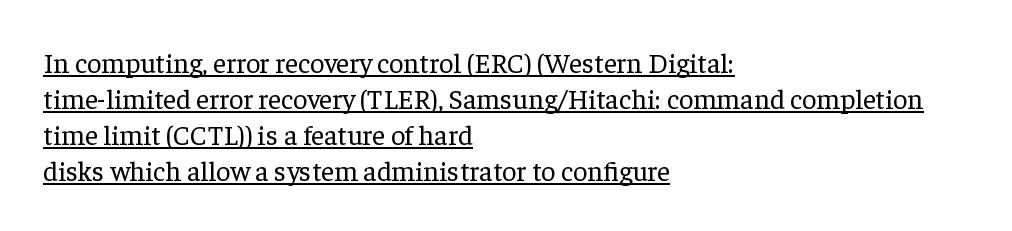
The image shows 28 px regular-weight serif type, upright; set left-aligned, normal line spacing (1.28x), normal letter spacing, underlined; low stroke contrast and a medium x-height.
